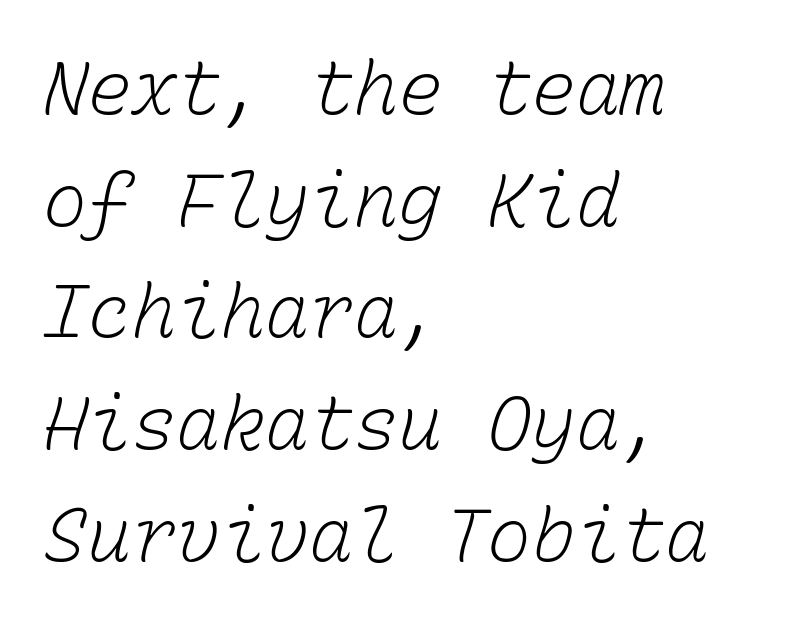
The image shows 74 px light type, monospaced; set left-aligned, normal line spacing (1.51x), normal letter spacing, not underlined; low stroke contrast and a medium x-height.
